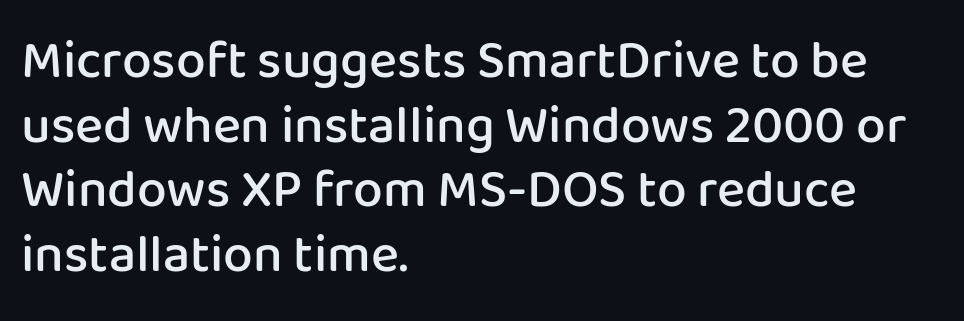
Q: Is the text bold? A: Semi-bold.
Q: Is the text italic (slanted)? A: No, it is upright.
Q: Is the typeface a serif or a sans-serif typeface? A: Sans-serif.
Q: Is the text underlined? A: No.
Q: How is the paragraph aligned? A: Left-aligned.
Q: Is the spacing between letters normal or unusually wide? A: Normal.
Q: Width (condensed, normal, or wide)? A: Normal.
Q: Stroke contrast? A: Low.
Q: x-height? A: Medium.
Q: Monospaced? A: No.
